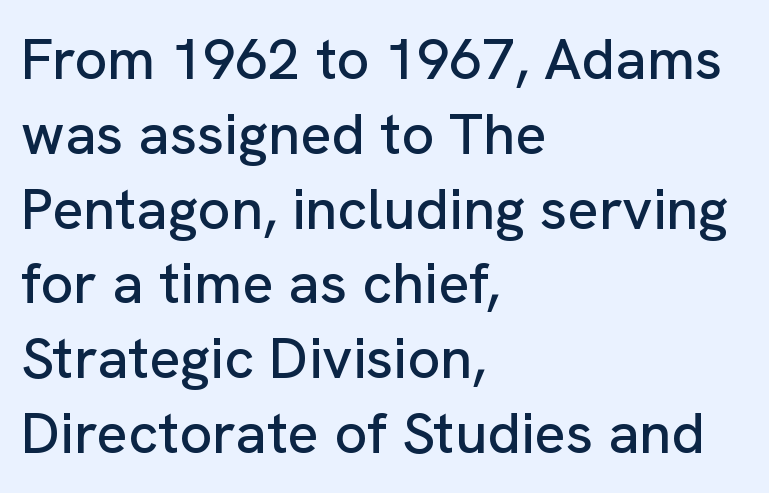
Serif or sans? Sans — the stroke terminals are bare. The font's upright variant was chosen for this text. A student would call this left alignment; a typographer would say flush left, rag right. The gap between lines stays unmarked. The letterforms sit shoulder to shoulder at normal distance.
